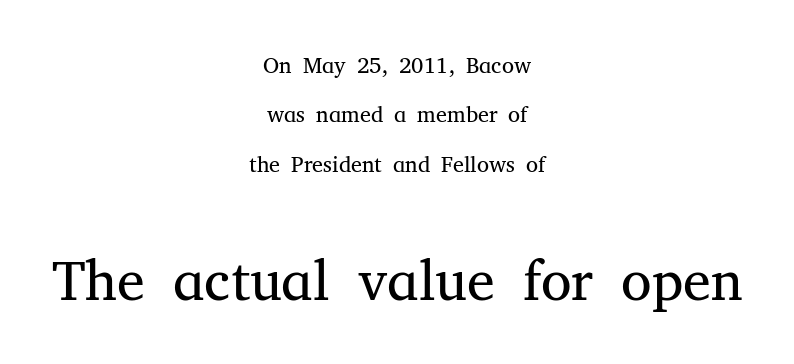
The image shows 56 px regular-weight serif type, upright; set centered, loose line spacing (2.24x), normal letter spacing, not underlined; the second (bottom) block is 2.55x larger; medium stroke contrast and a medium x-height.
